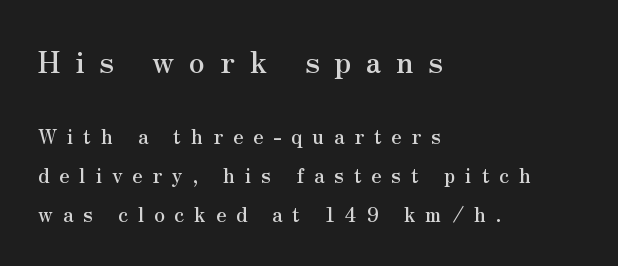
{"serif": "yes", "italic": "no", "width": "normal", "stroke_contrast": "medium", "x_height": "small", "monospaced": "no", "underline": "no", "align": "left", "line_spacing": "loose", "line_spacing_ratio": 1.94, "letter_spacing": "wide", "letter_spacing_em": 0.49, "larger_block": "first", "size_ratio": 1.5, "glyph_px": 30}
